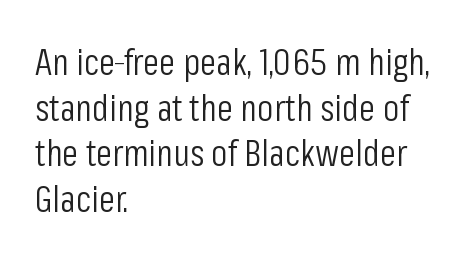
The image shows 37 px light, condensed sans-serif type, upright; set left-aligned, line spacing 1.23x, normal letter spacing, not underlined; low stroke contrast and a medium x-height.
